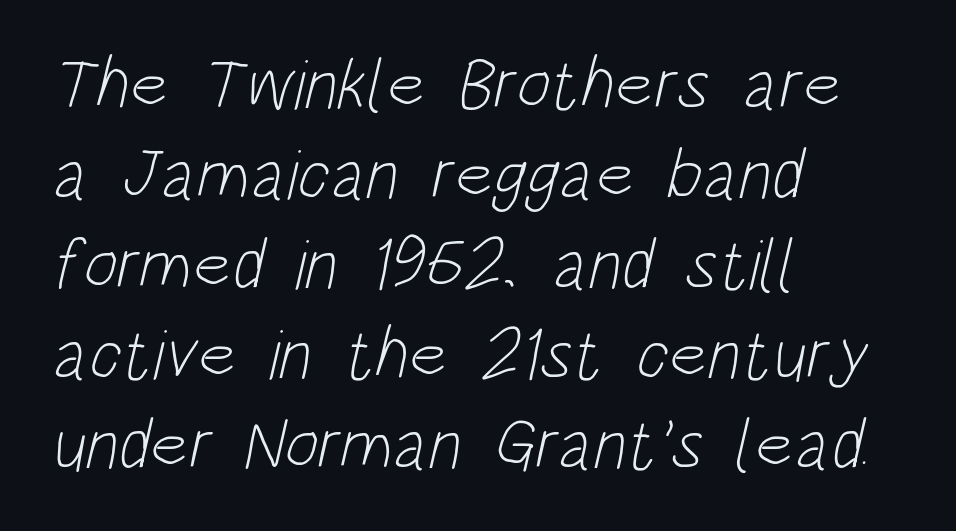
The image shows 72 px light, condensed sans-serif type; set left-aligned, normal line spacing (1.25x), normal letter spacing, not underlined; low stroke contrast and a large x-height.
